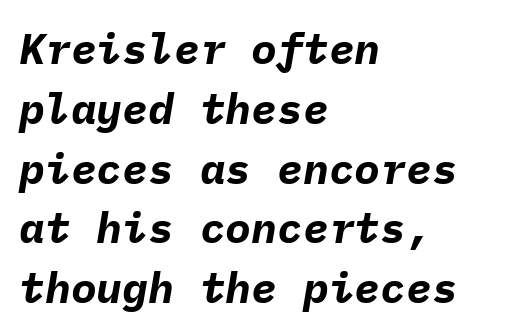
The passage is arranged the way most books set body copy — flush left. Observe the lean: these are italic letterforms. The glyphs have the mass of a bold cut. Each row of text sits above clean, open space. Students, note that the glyphs here touch the page at normal intervals.
